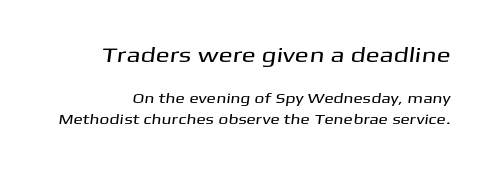
Whoever set this made the first block the dominant, larger element. Short note: letters normally spaced. The vertical gap from one line to the next is medium. Bare-footed words on every line.
